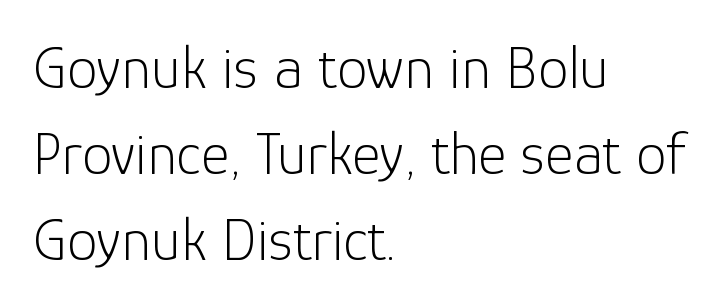
{"serif": "no", "italic": "no", "bold": "no", "weight": "light", "width": "normal", "stroke_contrast": "low", "x_height": "medium", "monospaced": "no", "underline": "no", "align": "left", "line_spacing": "normal", "line_spacing_ratio": 1.41, "letter_spacing": "normal", "letter_spacing_em": 0.0, "glyph_px": 61}
